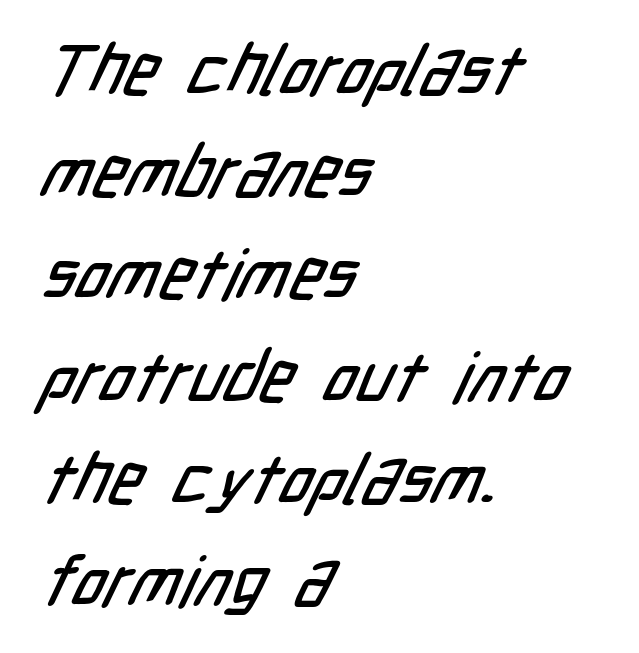
{"serif": "no", "width": "condensed", "stroke_contrast": "low", "x_height": "medium", "monospaced": "no", "underline": "no", "align": "left", "line_spacing": "normal", "line_spacing_ratio": 1.46, "letter_spacing": "normal", "letter_spacing_em": 0.0, "glyph_px": 70}
